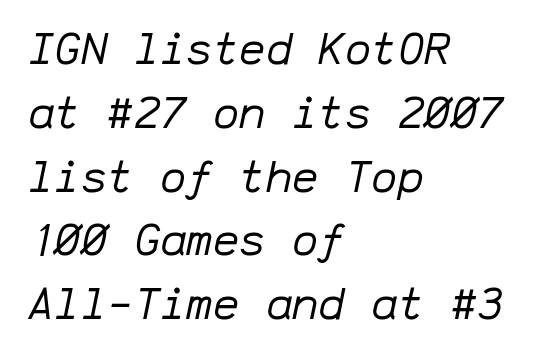
An italicized treatment has been applied to the whole sample. Honestly, the letter spacing is just normal — you wouldn't notice it. This rendering features lettering with no underline. Each letter, wide or thin by design, is forced into the same width here. Reading down the block, your eye returns to a fixed left position each line.
